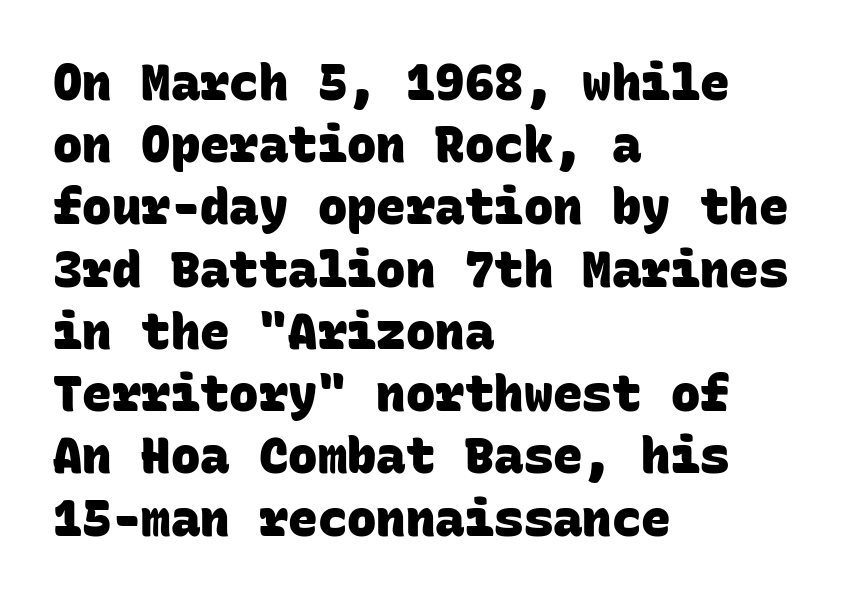
{"serif": "no", "bold": "yes", "weight": "heavy", "width": "normal", "stroke_contrast": "low", "x_height": "large", "monospaced": "yes", "underline": "no", "align": "left", "line_spacing": "normal", "line_spacing_ratio": 1.27, "letter_spacing": "normal", "letter_spacing_em": 0.0, "glyph_px": 49}
